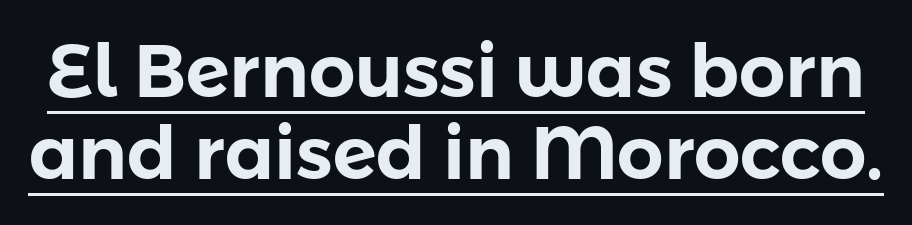
When letters stand straight like this, we call the style roman or upright. Emphasis is given by a line drawn under the lettering. Note the varied advance widths — an 'i' is clearly narrower than an 'm'. Short note: letters normally spaced. No feet cap the strokes, marking this as sans-serif type. Vertical spacing — tight.
